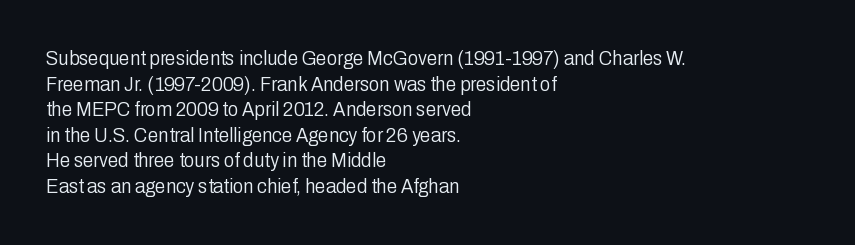
Does extra space separate the letters? No, they use regular spacing. The passage is arranged the way most books set body copy — flush left. The area under the type is left untouched. The face looks like a standard text weight, possibly lighter. Notice how the stems are strictly vertical — no italics here.
